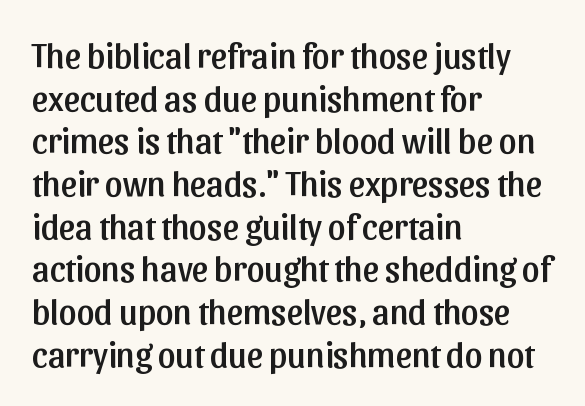
Q: Is the text italic (slanted)? A: No, it is upright.
Q: Is the typeface a serif or a sans-serif typeface? A: Sans-serif.
Q: Is the text underlined? A: No.
Q: How is the paragraph aligned? A: Left-aligned.
Q: Is the spacing between letters normal or unusually wide? A: Normal.
Q: Width (condensed, normal, or wide)? A: Normal.
Q: Stroke contrast? A: Low.
Q: x-height? A: Medium.
Q: Monospaced? A: No.
